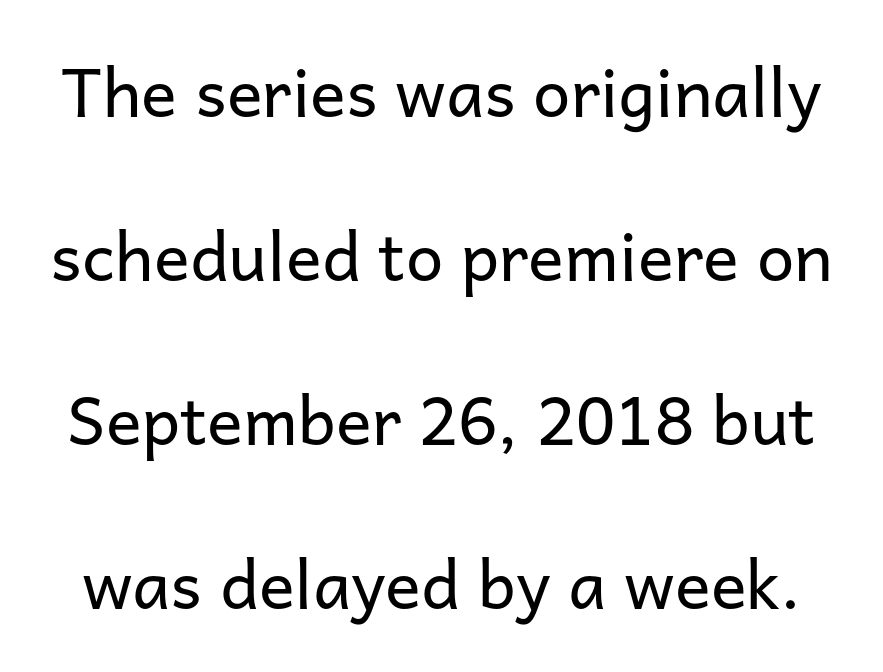
The image shows 67 px regular-weight sans-serif type, upright; set loose line spacing (2.45x), normal letter spacing, not underlined; low stroke contrast and a medium x-height.
